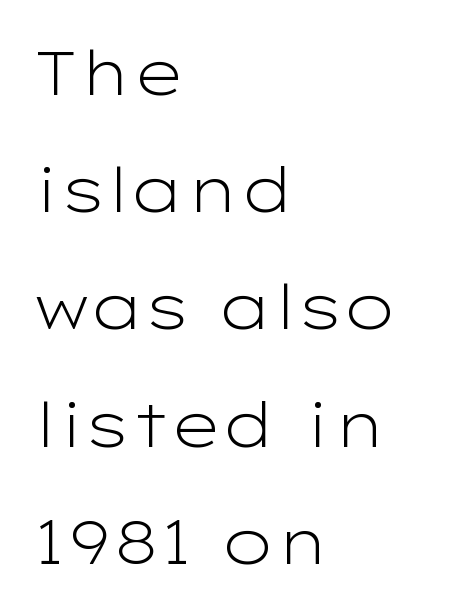
{"serif": "no", "italic": "no", "bold": "no", "weight": "light", "width": "wide", "stroke_contrast": "low", "x_height": "medium", "monospaced": "no", "underline": "no", "align": "left", "line_spacing_ratio": 1.89, "letter_spacing": "normal", "letter_spacing_em": 0.0, "glyph_px": 62}
